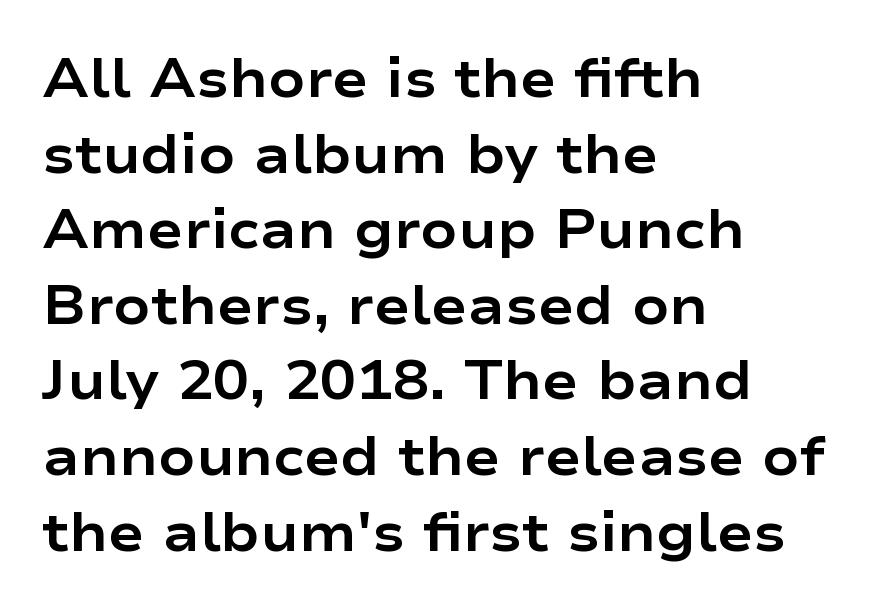
{"serif": "no", "italic": "no", "bold": "yes", "weight": "bold", "width": "wide", "stroke_contrast": "low", "x_height": "medium", "monospaced": "no", "underline": "no", "align": "left", "line_spacing": "normal", "line_spacing_ratio": 1.4, "letter_spacing": "normal", "letter_spacing_em": 0.0, "glyph_px": 54}
